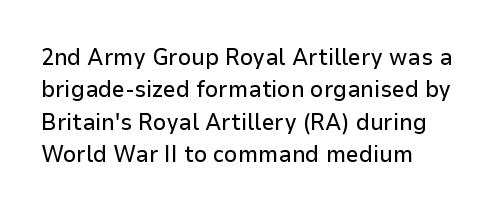
Q: Is the text italic (slanted)? A: No, it is upright.
Q: Is the text underlined? A: No.
Q: How is the paragraph aligned? A: Left-aligned.
Q: Is the spacing between letters normal or unusually wide? A: Normal.
Q: Is the spacing between lines tight, normal or loose? A: Normal.
